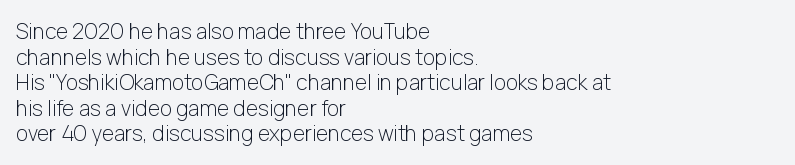
{"italic": "no", "bold": "no", "underline": "no", "align": "left", "line_spacing_ratio": 1.22, "letter_spacing": "normal", "letter_spacing_em": 0.0, "glyph_px": 21}
